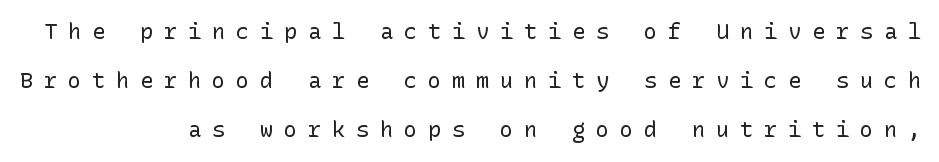
{"italic": "no", "bold": "no", "underline": "no", "align": "right", "line_spacing": "loose", "line_spacing_ratio": 2.23, "letter_spacing": "wide", "letter_spacing_em": 0.49, "glyph_px": 22}
